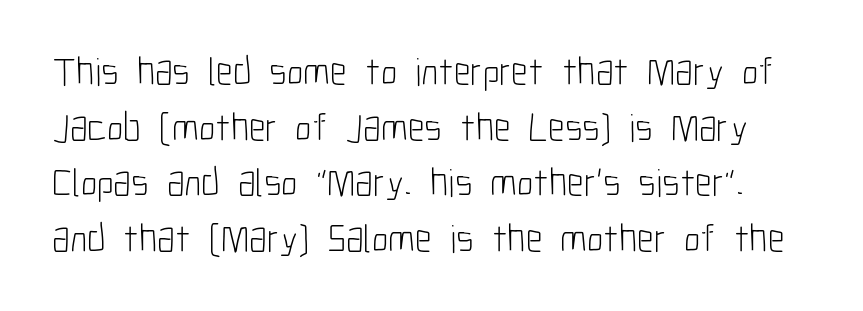
Q: Is the text bold? A: No.
Q: Is the text italic (slanted)? A: No, it is upright.
Q: Is the typeface a serif or a sans-serif typeface? A: Sans-serif.
Q: Is the text underlined? A: No.
Q: Is the spacing between letters normal or unusually wide? A: Normal.
Q: Is the spacing between lines tight, normal or loose? A: Normal.
Q: Width (condensed, normal, or wide)? A: Condensed.
Q: Stroke contrast? A: Low.
Q: x-height? A: Medium.
Q: Monospaced? A: No.
